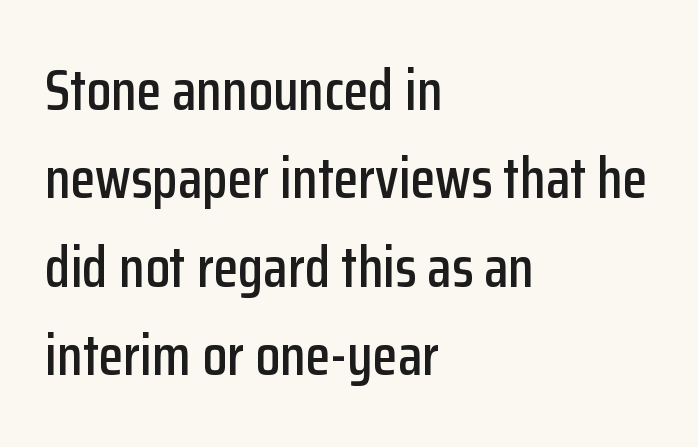
{"serif": "no", "italic": "no", "width": "condensed", "stroke_contrast": "low", "x_height": "medium", "monospaced": "no", "underline": "no", "align": "left", "line_spacing": "normal", "line_spacing_ratio": 1.55, "letter_spacing": "normal", "letter_spacing_em": 0.0, "glyph_px": 57}
